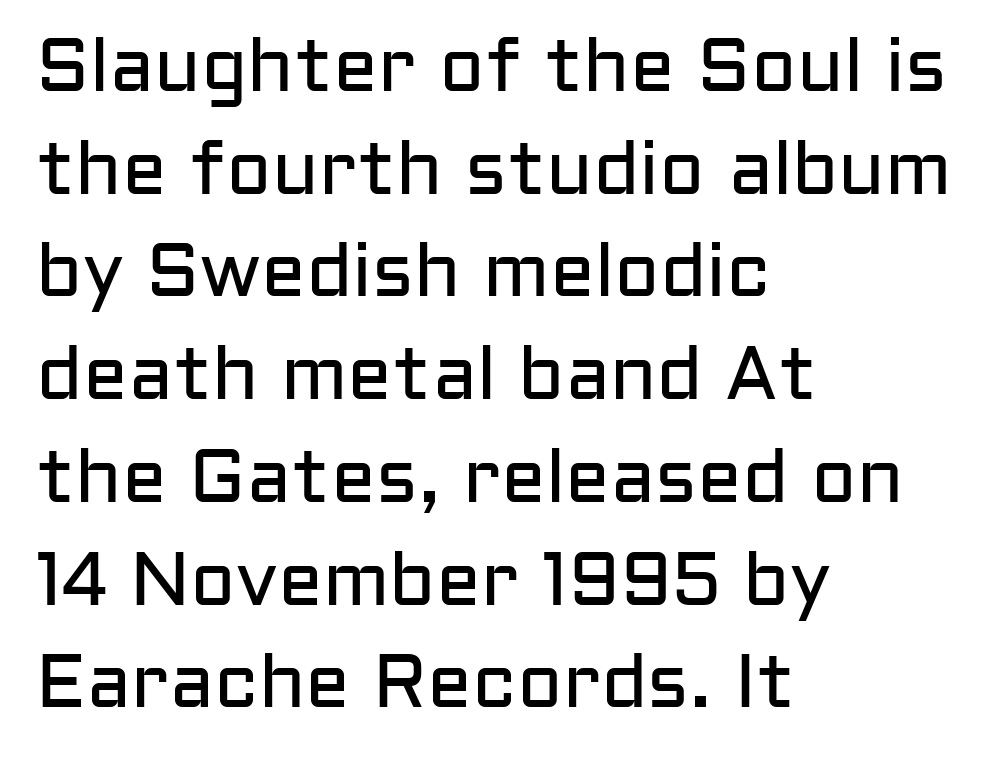
The image shows 75 px regular-weight sans-serif type, upright; set left-aligned, normal line spacing (1.37x), normal letter spacing, not underlined; low stroke contrast and a medium x-height.
